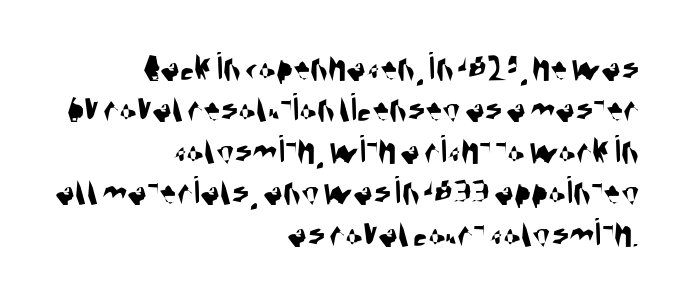
{"serif": "no", "width": "condensed", "stroke_contrast": "medium", "x_height": "large", "monospaced": "no", "underline": "no", "align": "right", "line_spacing": "tight", "line_spacing_ratio": 1.01, "letter_spacing": "normal", "letter_spacing_em": 0.0, "glyph_px": 41}
